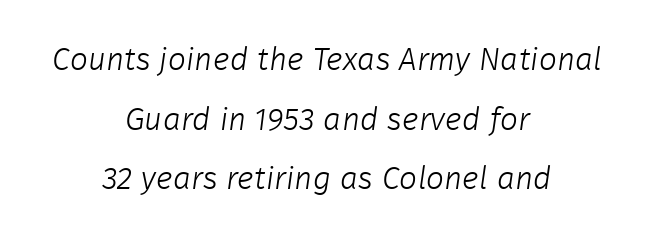
The image shows 32 px light sans-serif type; set centered, line spacing 1.86x, normal letter spacing, not underlined; low stroke contrast and a medium x-height.
